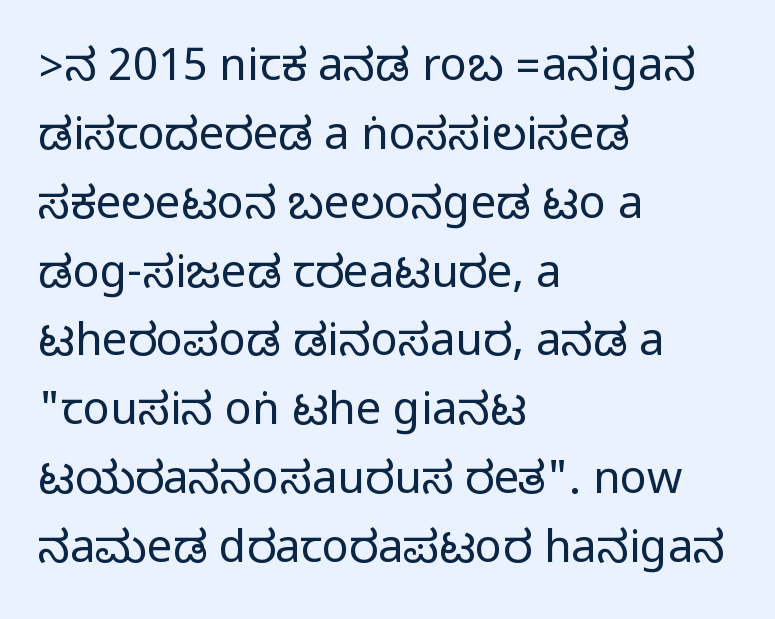
Q: Is the text italic (slanted)? A: No, it is upright.
Q: Is the typeface a serif or a sans-serif typeface? A: Sans-serif.
Q: Is the text underlined? A: No.
Q: How is the paragraph aligned? A: Left-aligned.
Q: Is the spacing between letters normal or unusually wide? A: Normal.
Q: Is the spacing between lines tight, normal or loose? A: Normal.
Q: Width (condensed, normal, or wide)? A: Condensed.
Q: Stroke contrast? A: Medium.
Q: Monospaced? A: No.
